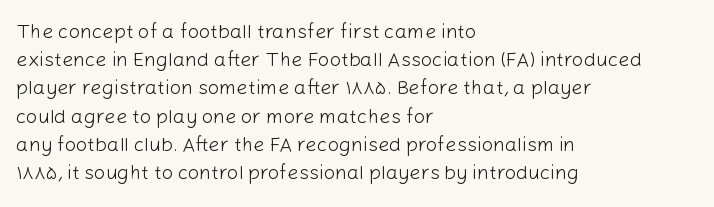
The image shows 20 px text type, upright; set left-aligned, normal line spacing (1.41x), normal letter spacing, not underlined.
